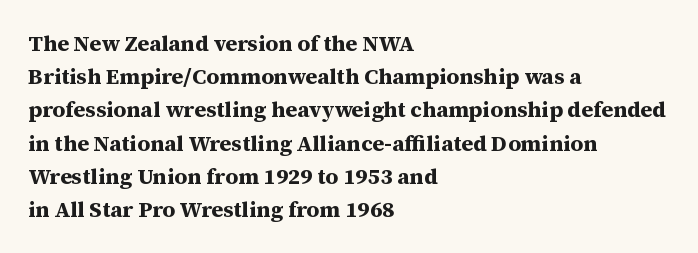
{"italic": "no", "bold": "yes", "underline": "no", "align": "left", "line_spacing": "normal", "line_spacing_ratio": 1.51, "letter_spacing": "normal", "letter_spacing_em": 0.0, "glyph_px": 22}
